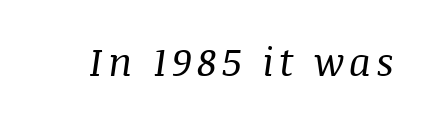
{"serif": "yes", "italic": "yes", "lean": "right", "slant_degrees": 8, "bold": "no", "weight": "regular", "width": "normal", "stroke_contrast": "medium", "x_height": "large", "monospaced": "no", "underline": "no", "glyph_px": 39}
